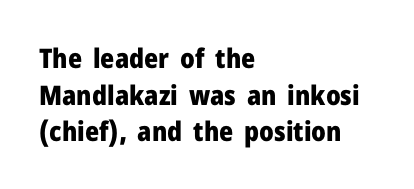
The image shows 27 px bold type, upright; set left-aligned, normal line spacing (1.36x), normal letter spacing, not underlined.
